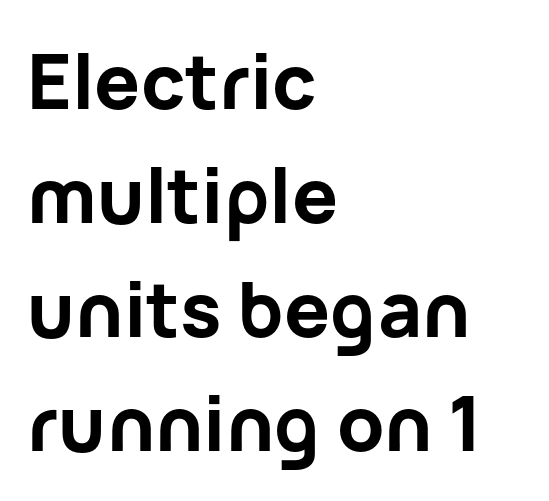
Is this a fixed-width face? No — the glyphs have proportional, varying widths. No extra tracking has been applied to these lines. Pretty heavy lettering here — definitely bold. Interline gaps are of average width in this sample. A clean baseline with only descenders dipping below it.
